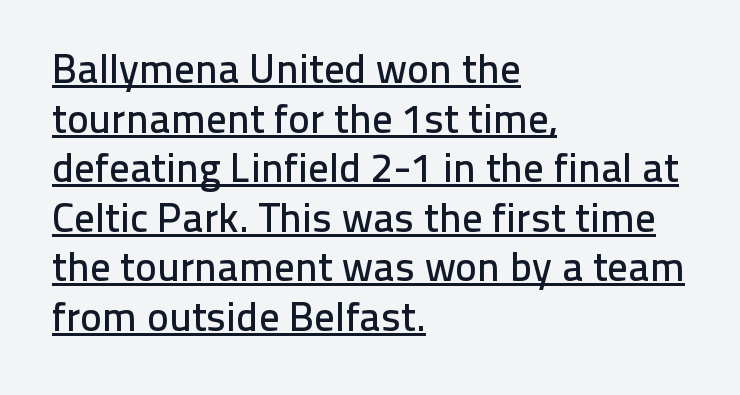
{"serif": "no", "italic": "no", "width": "normal", "stroke_contrast": "low", "x_height": "medium", "monospaced": "no", "underline": "yes", "align": "left", "line_spacing_ratio": 1.21, "letter_spacing": "normal", "letter_spacing_em": 0.0, "glyph_px": 41}
